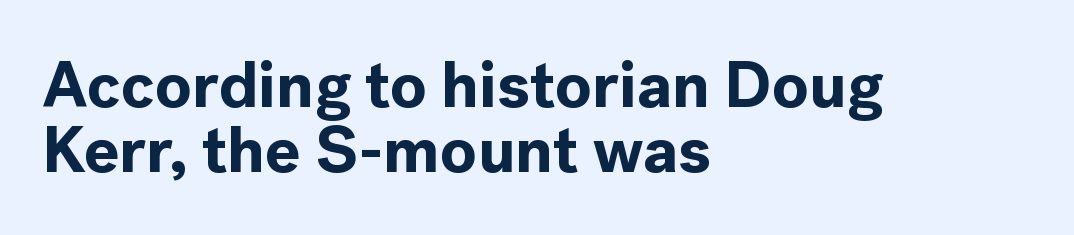
Looks like regular typesetting: each glyph gets only the width it needs. A typesetter would call this leading minimal, almost set solid. Serifs: no, the terminals of the letterforms are clean. The area under the type is left untouched. Pretty heavy lettering here — definitely bold.
